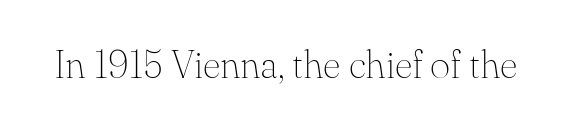
The image shows 39 px thin serif type, upright; set normal letter spacing, not underlined; medium stroke contrast and a small x-height.
